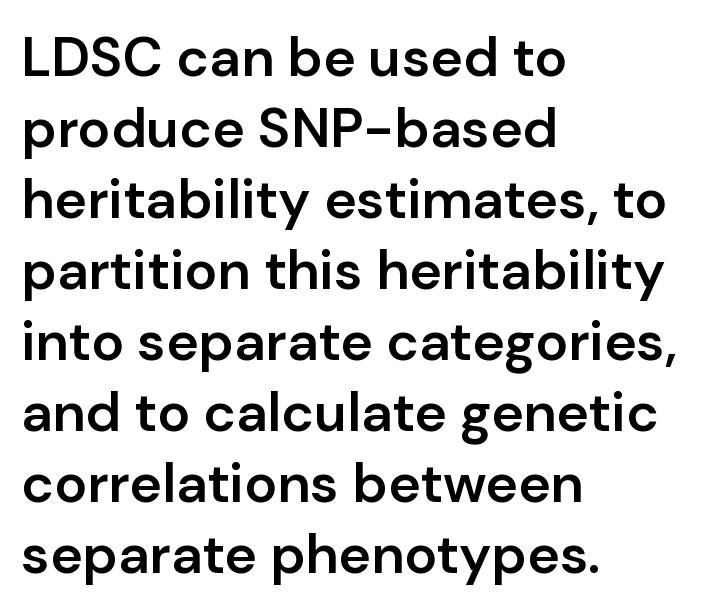
{"serif": "no", "italic": "no", "bold": "semi", "weight": "semibold", "width": "normal", "stroke_contrast": "low", "x_height": "medium", "monospaced": "no", "underline": "no", "align": "left", "line_spacing": "normal", "line_spacing_ratio": 1.29, "letter_spacing": "normal", "letter_spacing_em": 0.0, "glyph_px": 55}
